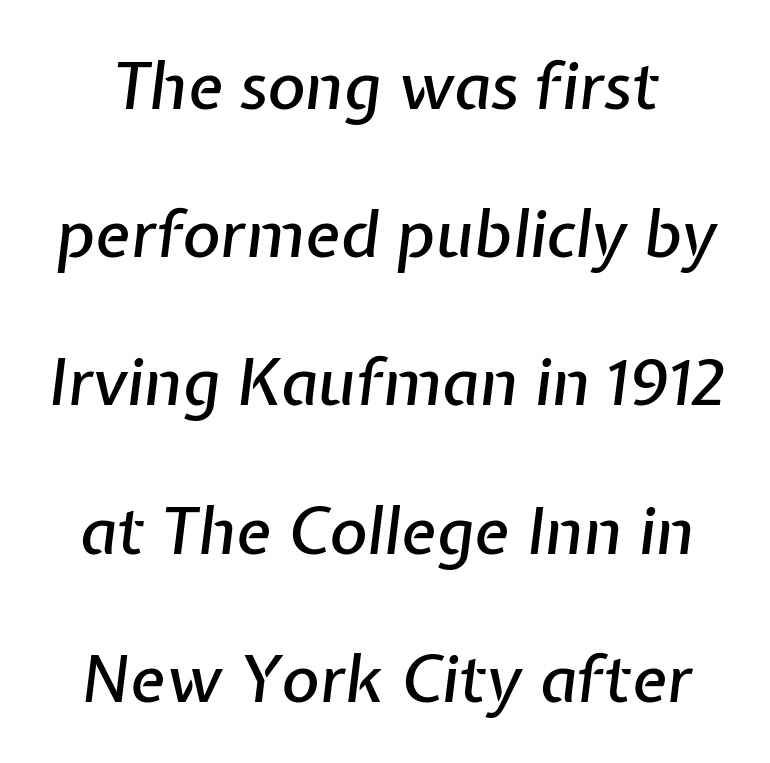
The image shows 65 px text type, italic (leaning right); set loose line spacing (2.28x), normal letter spacing, not underlined; low stroke contrast and a medium x-height.
